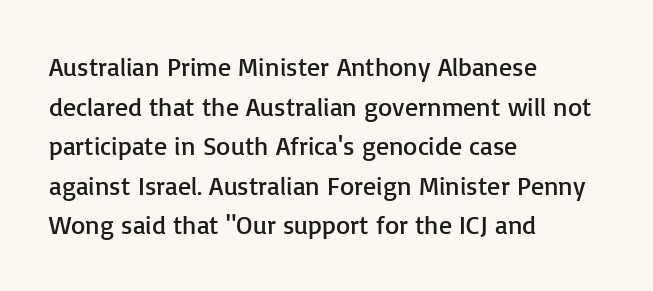
The image shows 26 px text type, upright; set left-aligned, normal line spacing (1.52x), normal letter spacing, not underlined.
